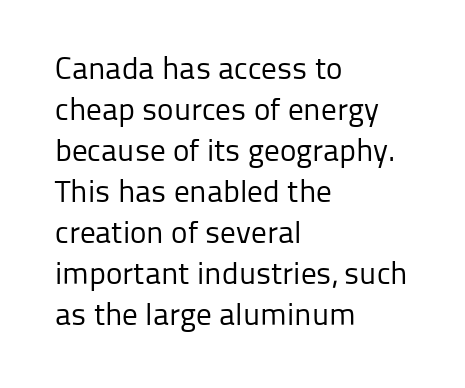
{"serif": "no", "italic": "no", "bold": "no", "weight": "regular", "width": "normal", "stroke_contrast": "low", "x_height": "medium", "monospaced": "no", "underline": "no", "align": "left", "line_spacing": "normal", "line_spacing_ratio": 1.32, "letter_spacing": "normal", "letter_spacing_em": 0.0, "glyph_px": 31}
